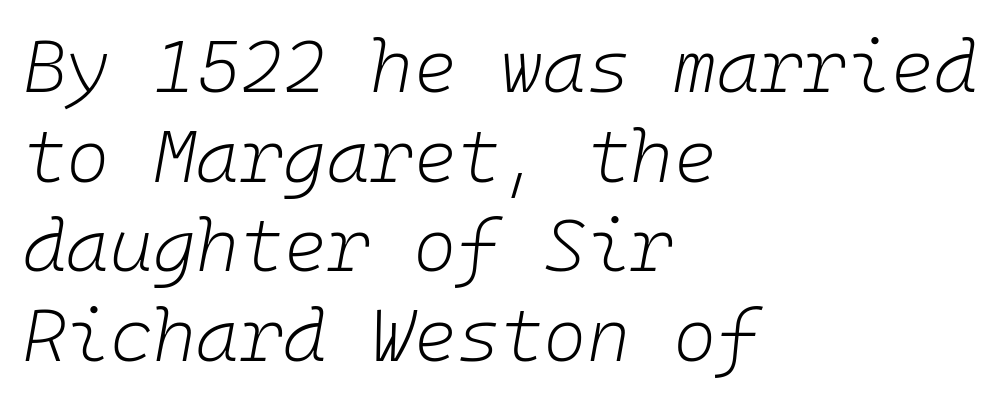
The image shows 74 px light type, italic (leaning right), monospaced; set left-aligned, line spacing 1.21x, normal letter spacing, not underlined; low stroke contrast and a medium x-height.
